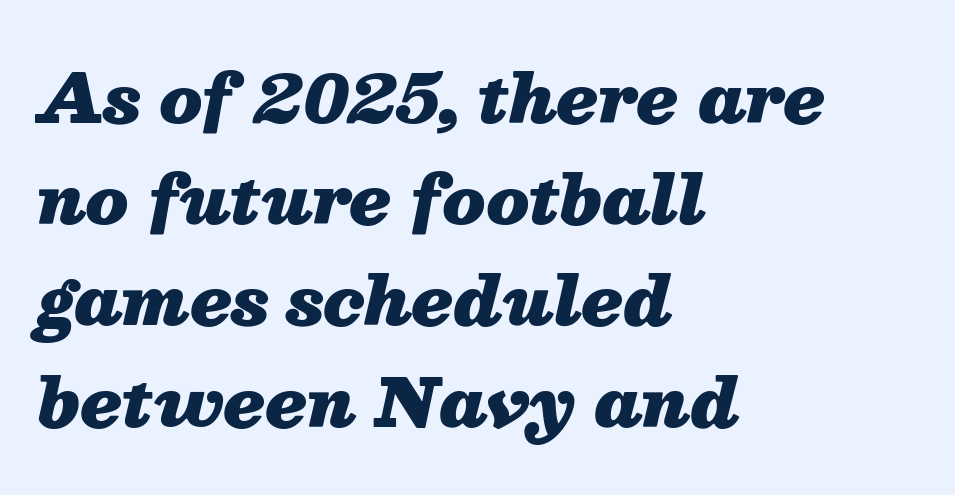
If you drew a line through each stem, it would be angled. Short and long lines alike share a common starting point at left. Looks like regular typesetting: each glyph gets only the width it needs. Reading down the column, the eye jumps a familiar distance to each next line. Between one letter and the next there's only the usual sliver of space. In terms of weight, the rendering is a true, heavy bold.
